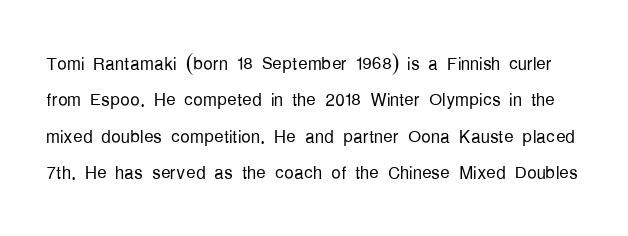
The image shows 24 px text type, upright; set normal line spacing (1.52x), normal letter spacing, not underlined.
